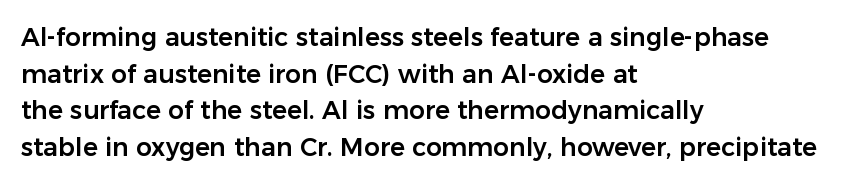
{"italic": "no", "underline": "no", "align": "left", "line_spacing": "normal", "line_spacing_ratio": 1.47, "letter_spacing": "normal", "letter_spacing_em": 0.0, "glyph_px": 25}
